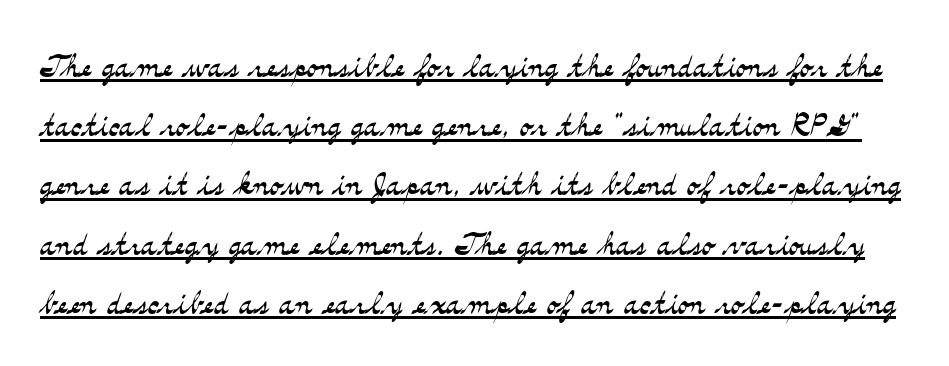
Q: Is the text bold? A: No.
Q: Is the text italic (slanted)? A: Yes.
Q: Is the typeface a serif or a sans-serif typeface? A: Serif.
Q: Is the text underlined? A: Yes.
Q: Is the spacing between letters normal or unusually wide? A: Normal.
Q: Is the spacing between lines tight, normal or loose? A: Normal.
Q: Width (condensed, normal, or wide)? A: Wide.
Q: Stroke contrast? A: Medium.
Q: x-height? A: Small.
Q: Monospaced? A: No.
